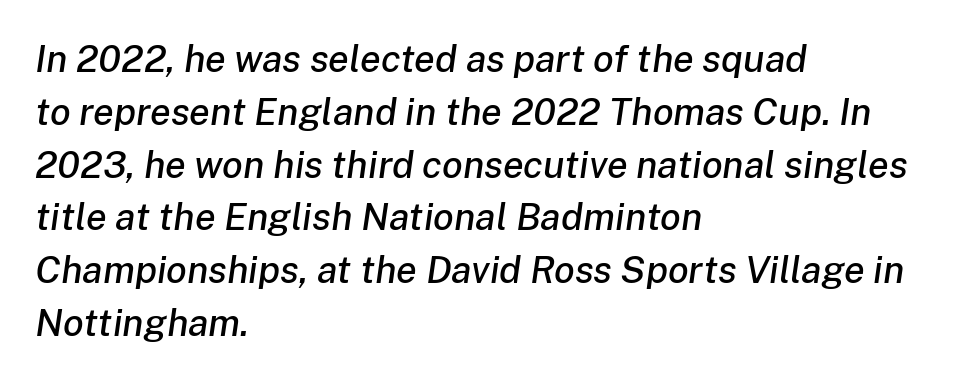
The image shows 38 px text type, italic (leaning right); set left-aligned, normal line spacing (1.39x), normal letter spacing, not underlined; low stroke contrast and a medium x-height.
